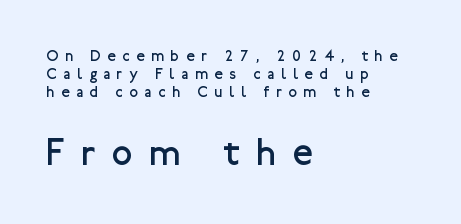
The image shows 37 px regular-weight sans-serif type, upright; set left-aligned, line spacing 1.19x, unusually wide letter spacing (+0.46 em), not underlined; the second (bottom) block is 2.47x larger; low stroke contrast and a medium x-height.
